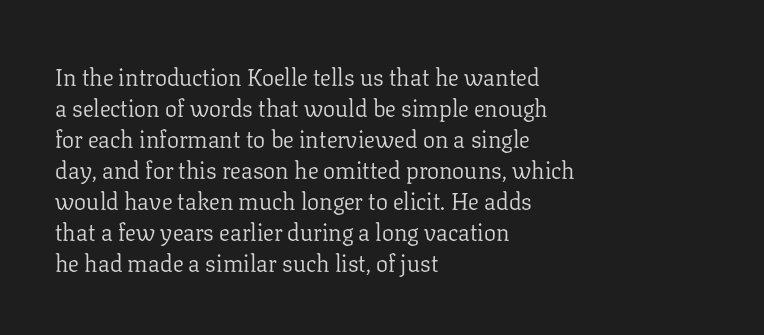
{"italic": "no", "bold": "no", "underline": "no", "align": "left", "line_spacing": "normal", "line_spacing_ratio": 1.29, "letter_spacing": "normal", "letter_spacing_em": 0.0, "glyph_px": 24}
